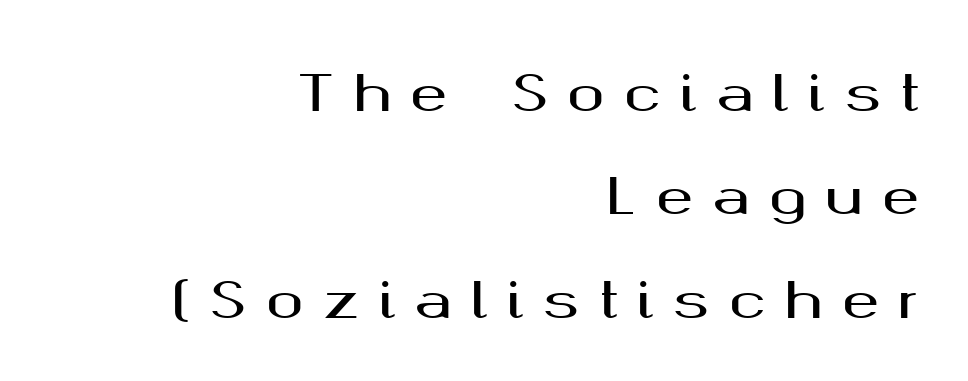
Q: Is the text italic (slanted)? A: No, it is upright.
Q: Is the typeface a serif or a sans-serif typeface? A: Sans-serif.
Q: Is the text underlined? A: No.
Q: How is the paragraph aligned? A: Right-aligned.
Q: Is the spacing between letters normal or unusually wide? A: Unusually wide.
Q: Is the spacing between lines tight, normal or loose? A: Loose.
Q: Width (condensed, normal, or wide)? A: Wide.
Q: Stroke contrast? A: Medium.
Q: x-height? A: Medium.
Q: Monospaced? A: No.
